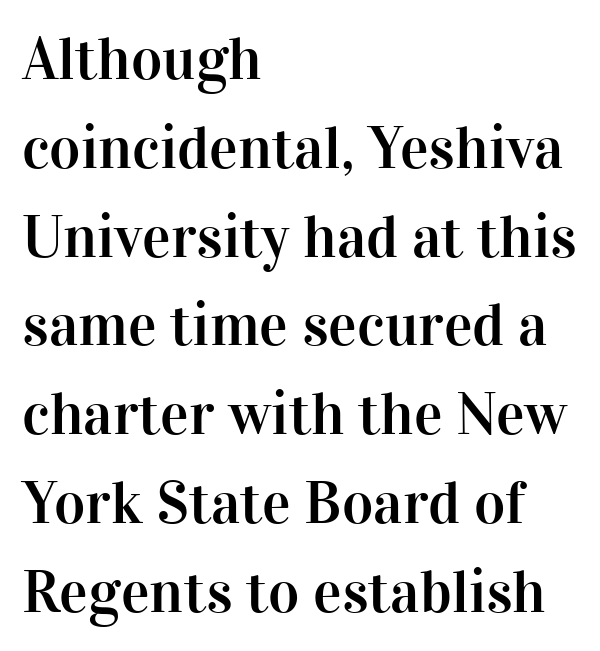
The image shows 60 px serif type, upright; set left-aligned, normal line spacing (1.48x), normal letter spacing, not underlined; high stroke contrast and a medium x-height.
